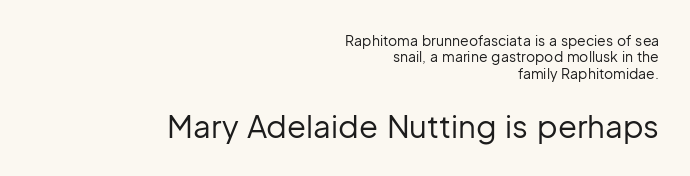
{"serif": "no", "italic": "no", "bold": "no", "weight": "regular", "width": "normal", "stroke_contrast": "low", "x_height": "medium", "monospaced": "no", "underline": "no", "align": "right", "line_spacing_ratio": 1.17, "letter_spacing": "normal", "letter_spacing_em": 0.0, "larger_block": "second", "size_ratio": 2.21, "glyph_px": 31}
